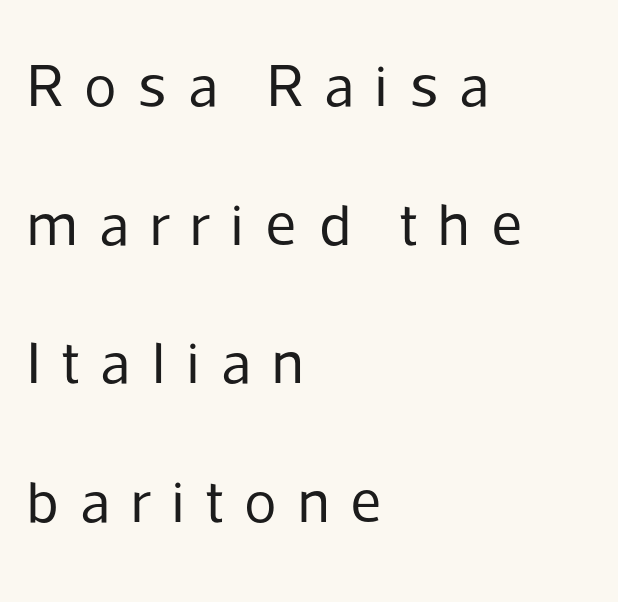
The space between consecutive lines is lavish. Think of a printed novel: that variable character pitch is what you see here. Characters remain perfectly vertical along every line. Quick note: underline off. This rendering uses left alignment, leaving the right contour irregular.
